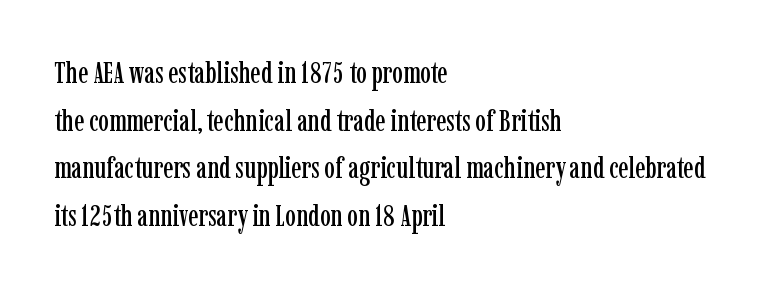
The image shows 30 px condensed serif type, upright; set left-aligned, normal line spacing (1.59x), normal letter spacing, not underlined; low stroke contrast and a medium x-height.
